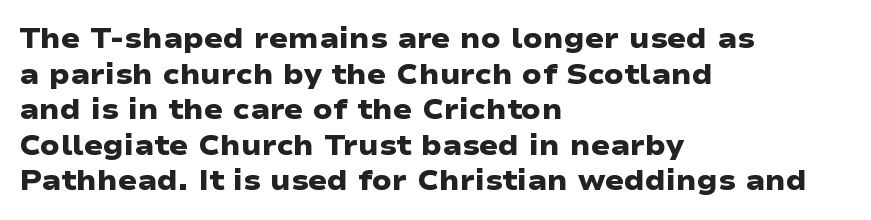
Regular leading. This rendering leaves character spacing at its baseline value. Which margin do the lines hug? The left one — the right edge is uneven. Unmarked baselines from the first word to the last. Does the weight exceed regular? Yes, all the way to bold.
